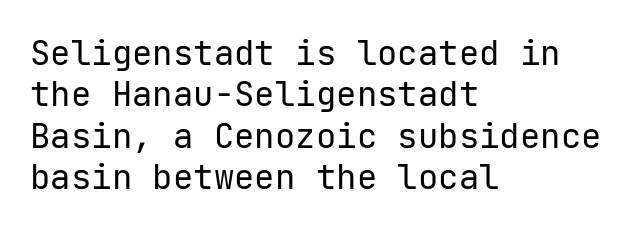
Q: Is the text bold? A: No.
Q: Is the text italic (slanted)? A: No, it is upright.
Q: Is the typeface a serif or a sans-serif typeface? A: Sans-serif.
Q: Is the text underlined? A: No.
Q: How is the paragraph aligned? A: Left-aligned.
Q: Is the spacing between letters normal or unusually wide? A: Normal.
Q: Width (condensed, normal, or wide)? A: Normal.
Q: Stroke contrast? A: Low.
Q: x-height? A: Medium.
